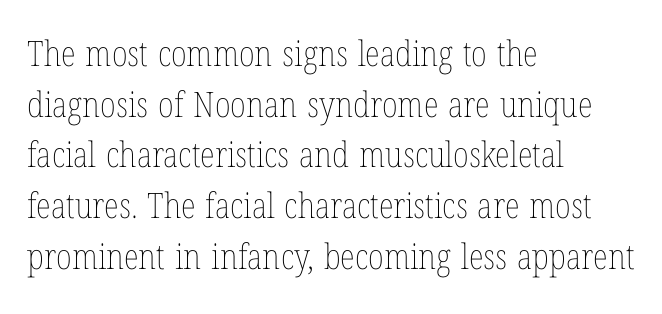
These lines are set flush left with a ragged right edge. In terms of leading, this rendering sits right in the middle. Rendered with straight, roman letterforms. Summary of weight: not heavy and not bold. Just letters on the line, the space beneath them empty.
